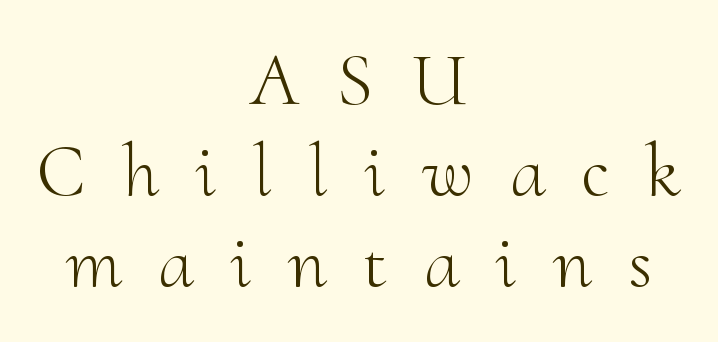
The image shows 76 px light serif type, upright; set centered, line spacing 1.2x, unusually wide letter spacing (+0.49 em), not underlined; medium stroke contrast and a small x-height.
